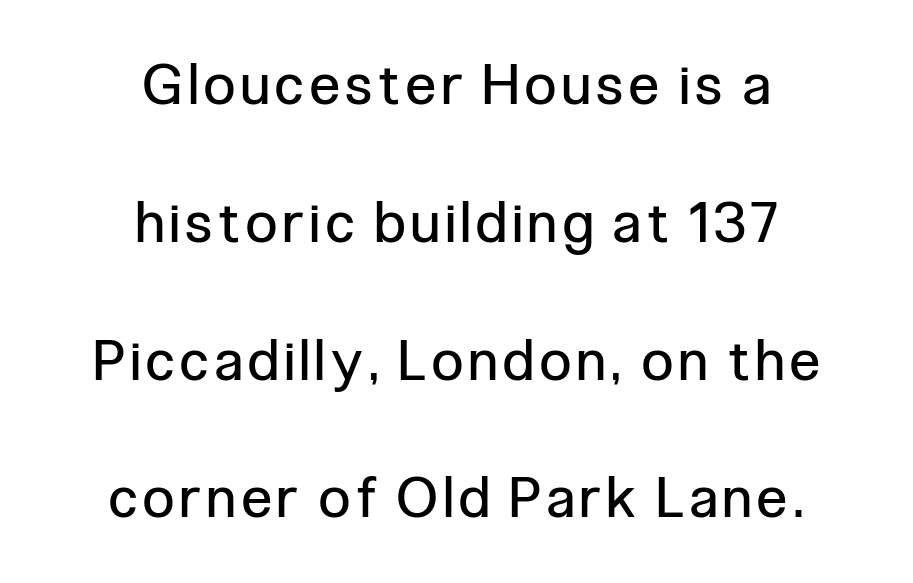
{"serif": "no", "italic": "no", "bold": "no", "weight": "regular", "width": "condensed", "stroke_contrast": "low", "x_height": "medium", "monospaced": "no", "underline": "no", "align": "center", "line_spacing": "loose", "line_spacing_ratio": 2.46, "glyph_px": 56}
